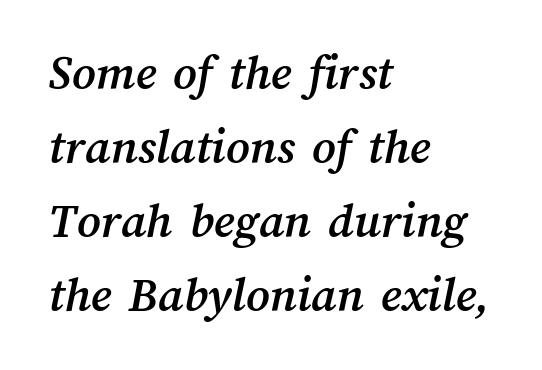
{"width": "normal", "stroke_contrast": "medium", "x_height": "medium", "monospaced": "no", "underline": "no", "align": "left", "line_spacing": "normal", "line_spacing_ratio": 1.45, "letter_spacing": "normal", "letter_spacing_em": 0.0, "glyph_px": 51}
